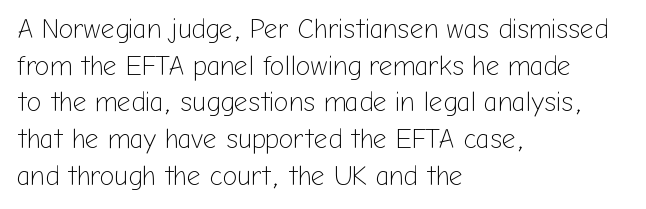
The image shows 27 px text type, upright; set left-aligned, normal line spacing (1.36x), normal letter spacing, not underlined.
